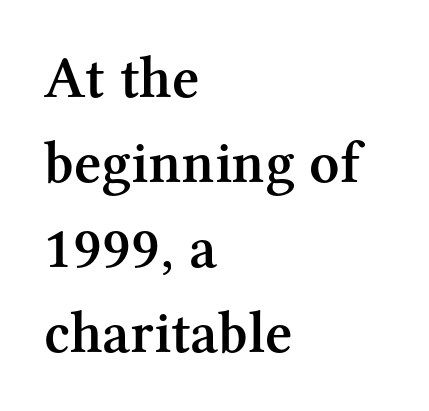
The lines in this sample share a left origin and differ only in where they stop. On the weight axis this lands at semibold, roughly 600. Upright lettering throughout. The letters sit at their default tracking, neither squeezed nor spread. The passage shown is typeset with a serif family. Beneath every word, the page is bare.
